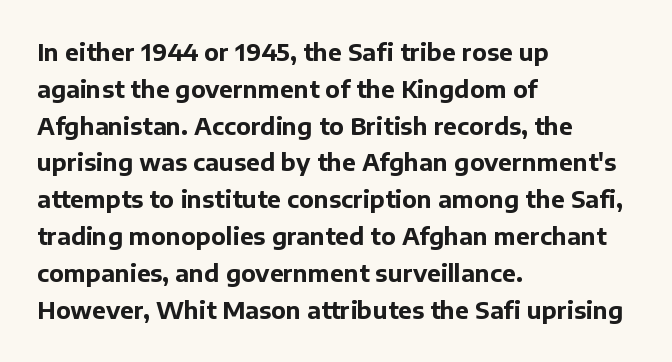
Q: Is the text bold? A: Yes.
Q: Is the text italic (slanted)? A: No, it is upright.
Q: Is the text underlined? A: No.
Q: How is the paragraph aligned? A: Left-aligned.
Q: Is the spacing between letters normal or unusually wide? A: Normal.
Q: Is the spacing between lines tight, normal or loose? A: Normal.
